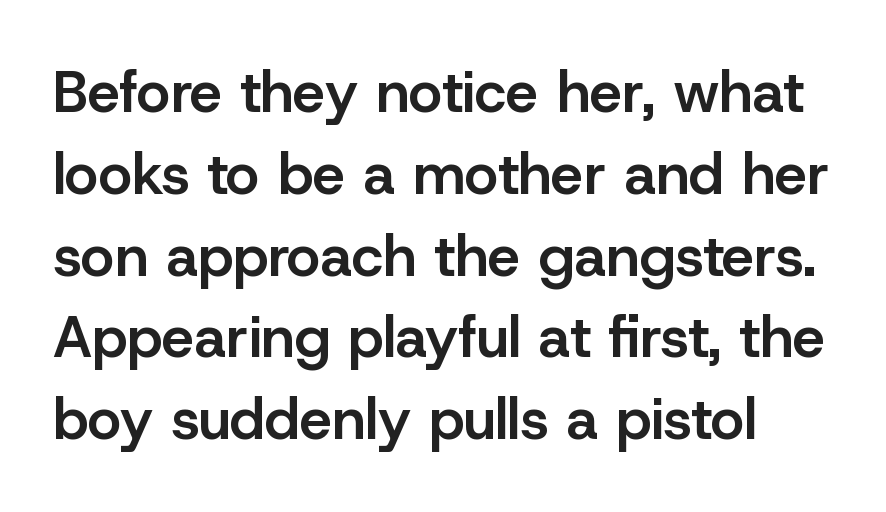
The face used here is a sans, in the tradition of grotesques and geometrics. Designer's note — italics off, roman on. Stroke thickness is moderately raised; the sample reads as semibold. Each word holds together tightly as a unit, with standard inter-letter gaps. This rendering features lettering with no underline.
